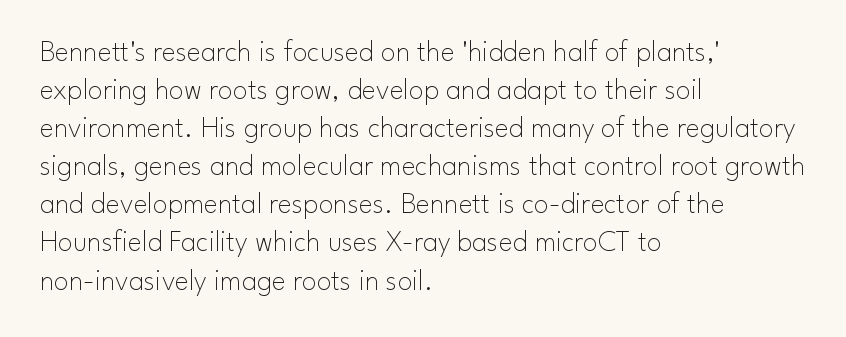
Q: Is the text bold? A: No.
Q: Is the text italic (slanted)? A: No, it is upright.
Q: Is the typeface a serif or a sans-serif typeface? A: Sans-serif.
Q: Is the text underlined? A: No.
Q: How is the paragraph aligned? A: Left-aligned.
Q: Is the spacing between letters normal or unusually wide? A: Normal.
Q: Is the spacing between lines tight, normal or loose? A: Normal.
Q: Width (condensed, normal, or wide)? A: Normal.
Q: Stroke contrast? A: Low.
Q: x-height? A: Small.
Q: Monospaced? A: No.
